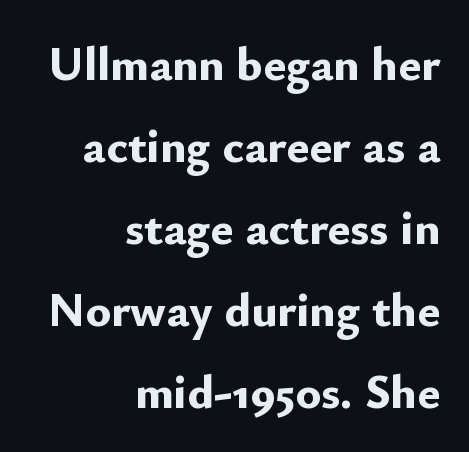
The image shows 48 px bold sans-serif type, upright; set right-aligned, line spacing 1.71x, normal letter spacing, not underlined; low stroke contrast and a small x-height.
